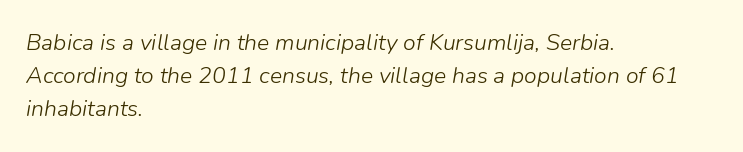
Q: Is the text bold? A: No.
Q: Is the text italic (slanted)? A: Yes, it leans right by about 9 degrees.
Q: Is the text underlined? A: No.
Q: How is the paragraph aligned? A: Left-aligned.
Q: Is the spacing between letters normal or unusually wide? A: Normal.
Q: Is the spacing between lines tight, normal or loose? A: Normal.
